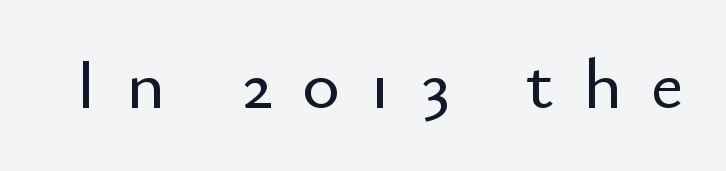
The image shows 72 px sans-serif type, upright; set unusually wide letter spacing (+0.41 em), not underlined; low stroke contrast and a small x-height.
